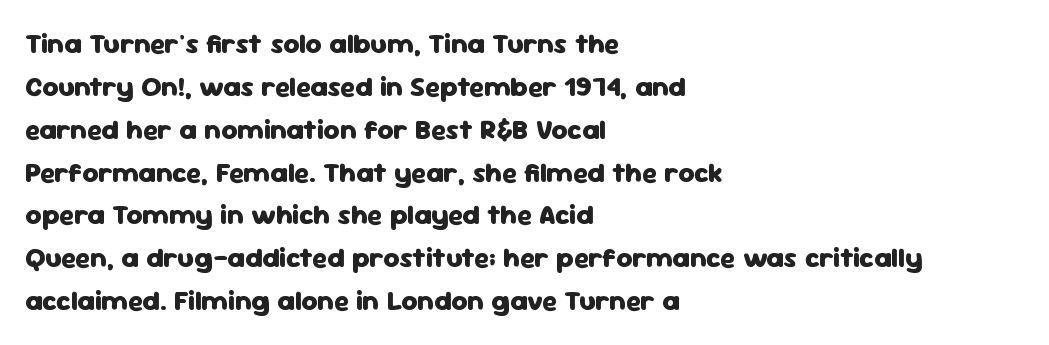
This rendering features lettering with no underline. Line spacing here is normal. The glyphs in this specimen are sans serif. No italicization has been applied; the sample stays upright. Visually the block forms a straight wall on the left and a jagged coastline on the right. Summary of weight: heavy, a full bold.
